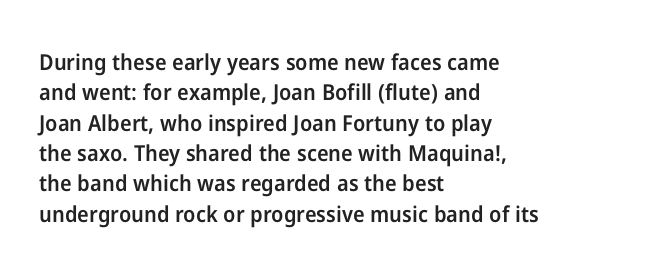
Q: Is the text bold? A: Semi-bold.
Q: Is the text italic (slanted)? A: No, it is upright.
Q: Is the text underlined? A: No.
Q: How is the paragraph aligned? A: Left-aligned.
Q: Is the spacing between letters normal or unusually wide? A: Normal.
Q: Is the spacing between lines tight, normal or loose? A: Normal.
